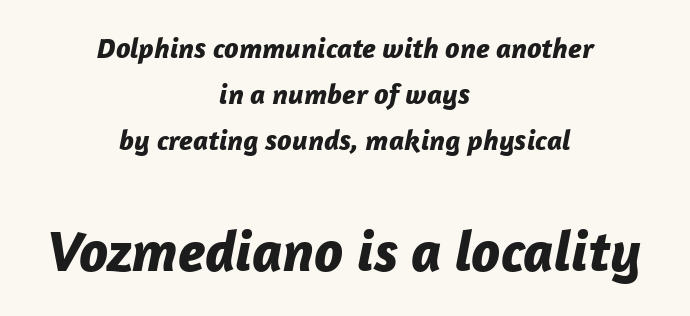
{"italic": "yes", "lean": "right", "slant_degrees": 12, "bold": "yes", "weight": "bold", "width": "normal", "stroke_contrast": "low", "x_height": "medium", "monospaced": "no", "underline": "no", "align": "center", "line_spacing": "normal", "line_spacing_ratio": 1.59, "letter_spacing": "normal", "letter_spacing_em": 0.0, "larger_block": "second", "size_ratio": 2.0, "glyph_px": 58}
